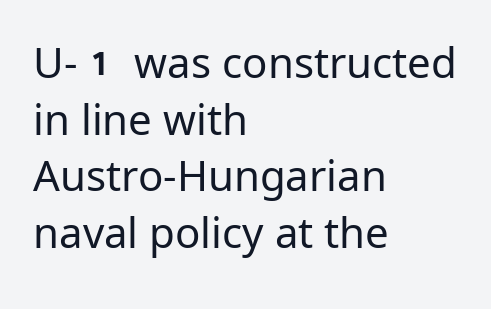
The image shows 42 px regular-weight sans-serif type, upright; set left-aligned, normal line spacing (1.35x), normal letter spacing, not underlined; low stroke contrast and a medium x-height.
